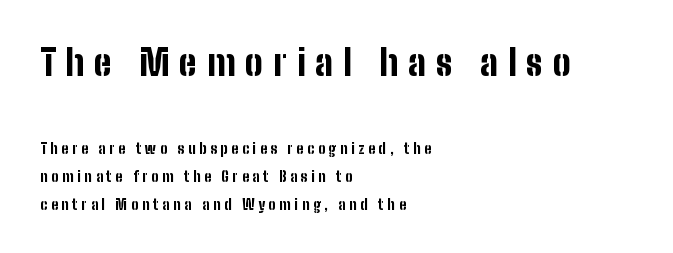
{"serif": "no", "italic": "no", "bold": "yes", "weight": "bold", "width": "condensed", "stroke_contrast": "low", "x_height": "medium", "monospaced": "no", "underline": "no", "align": "left", "line_spacing": "loose", "line_spacing_ratio": 1.98, "letter_spacing": "wide", "letter_spacing_em": 0.27, "larger_block": "first", "size_ratio": 2.57, "glyph_px": 36}
